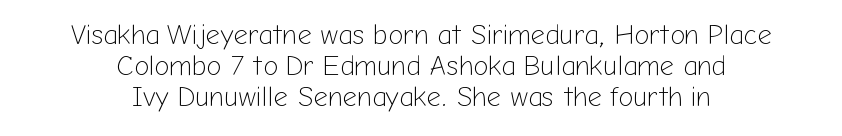
The image shows 28 px light sans-serif type, upright; set centered, tight line spacing (1.1x), normal letter spacing, not underlined; low stroke contrast and a medium x-height.
